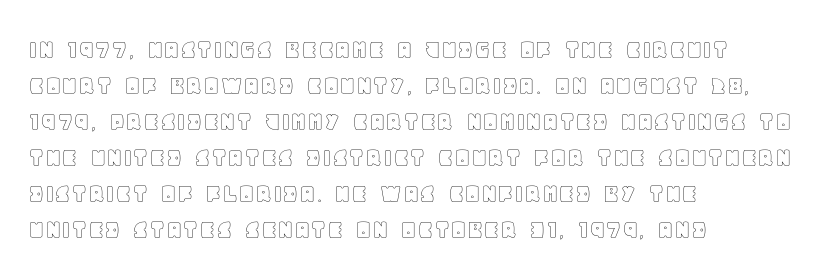
The image shows 29 px text type, upright; set left-aligned, line spacing 1.24x, normal letter spacing, not underlined; a large x-height.
